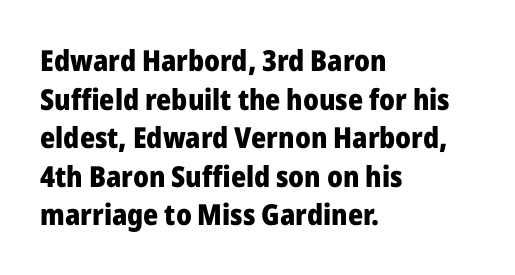
Only glyphs here, with clear space below each row. Between one letter and the next there's only the usual sliver of space. Notice how the stems are strictly vertical — no italics here. Is the block centered? No — it sits flush against the left margin. How heavy is the stroke? Heavy — this is a bold. The line-height multiplier appears to be the usual default.
